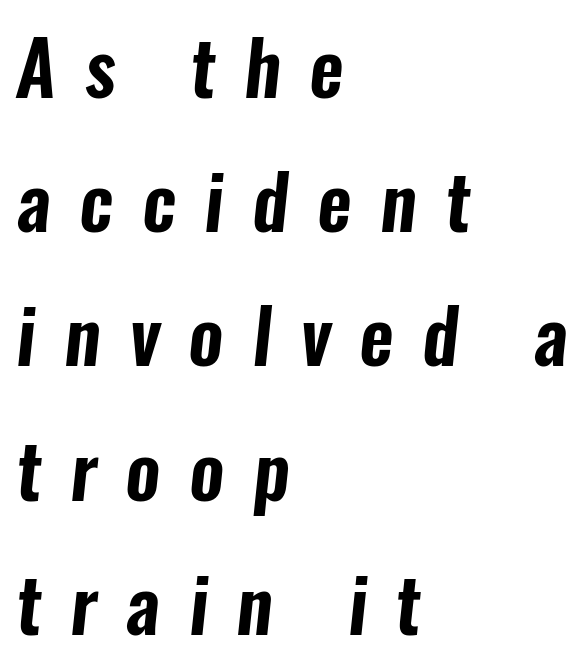
The image shows 75 px condensed sans-serif type; set left-aligned, line spacing 1.79x, unusually wide letter spacing (+0.38 em), not underlined; low stroke contrast and a medium x-height.
